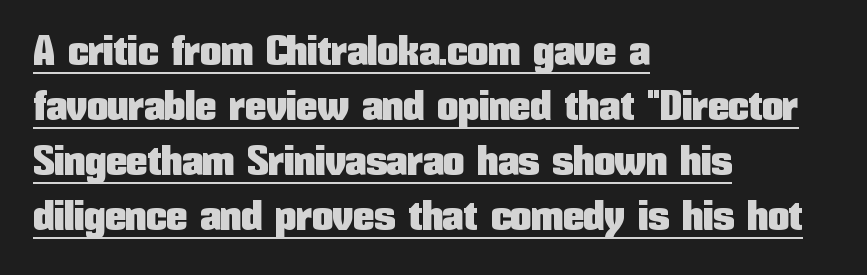
{"serif": "no", "italic": "no", "width": "condensed", "stroke_contrast": "low", "x_height": "medium", "monospaced": "no", "underline": "yes", "align": "left", "line_spacing": "normal", "line_spacing_ratio": 1.31, "letter_spacing": "normal", "letter_spacing_em": 0.0, "glyph_px": 42}
